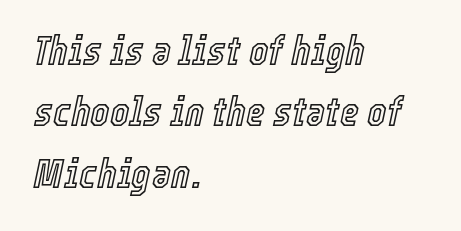
{"italic": "yes", "lean": "right", "slant_degrees": 12, "width": "condensed", "x_height": "medium", "monospaced": "no", "underline": "no", "align": "left", "line_spacing": "normal", "line_spacing_ratio": 1.5, "letter_spacing": "normal", "letter_spacing_em": 0.0, "glyph_px": 41}
